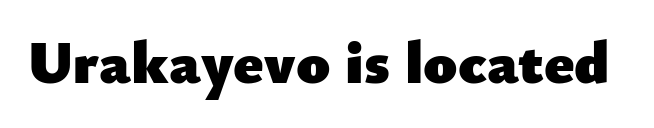
{"serif": "no", "italic": "no", "bold": "yes", "weight": "heavy", "width": "normal", "stroke_contrast": "low", "x_height": "small", "monospaced": "no", "underline": "no", "letter_spacing": "normal", "letter_spacing_em": 0.0, "glyph_px": 61}
